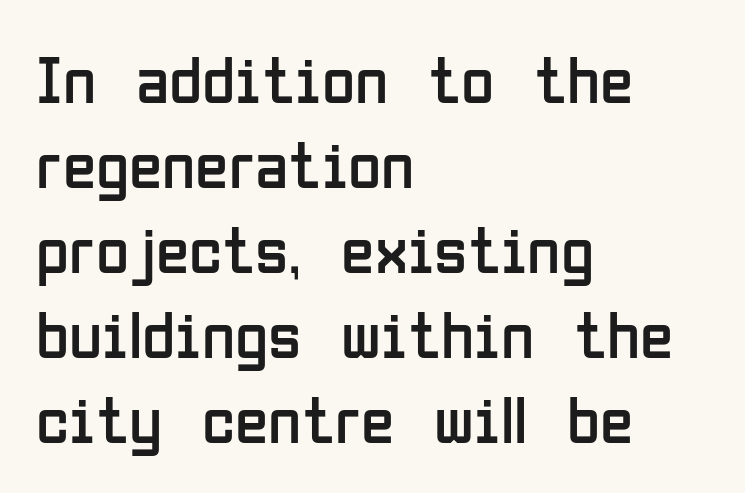
{"serif": "no", "italic": "no", "bold": "no", "weight": "regular", "width": "condensed", "stroke_contrast": "low", "x_height": "medium", "monospaced": "no", "underline": "no", "align": "left", "line_spacing": "normal", "line_spacing_ratio": 1.25, "letter_spacing": "normal", "letter_spacing_em": 0.0, "glyph_px": 68}
